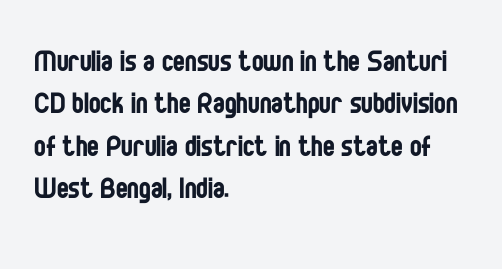
Q: Is the text bold? A: No.
Q: Is the text italic (slanted)? A: No, it is upright.
Q: Is the typeface a serif or a sans-serif typeface? A: Sans-serif.
Q: Is the text underlined? A: No.
Q: How is the paragraph aligned? A: Left-aligned.
Q: Is the spacing between letters normal or unusually wide? A: Normal.
Q: Width (condensed, normal, or wide)? A: Condensed.
Q: Stroke contrast? A: Low.
Q: x-height? A: Large.
Q: Monospaced? A: No.
